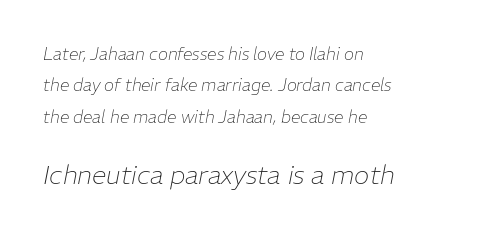
The image shows 26 px text type, italic (leaning right); set left-aligned, line spacing 1.85x, normal letter spacing, not underlined; the second (bottom) block is 1.53x larger.
